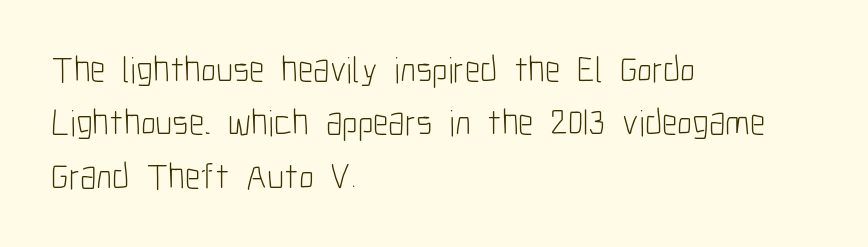
Q: Is the text bold? A: No.
Q: Is the text italic (slanted)? A: No, it is upright.
Q: Is the typeface a serif or a sans-serif typeface? A: Sans-serif.
Q: Is the text underlined? A: No.
Q: How is the paragraph aligned? A: Left-aligned.
Q: Is the spacing between letters normal or unusually wide? A: Normal.
Q: Is the spacing between lines tight, normal or loose? A: Normal.
Q: Width (condensed, normal, or wide)? A: Condensed.
Q: Stroke contrast? A: Low.
Q: x-height? A: Medium.
Q: Monospaced? A: No.
